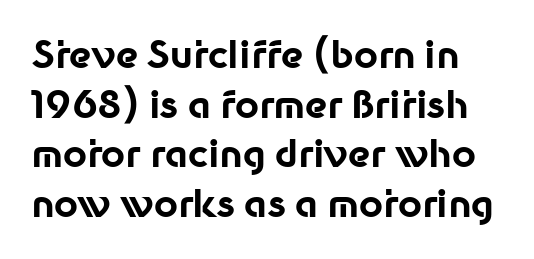
{"serif": "no", "italic": "no", "bold": "yes", "weight": "bold", "width": "normal", "stroke_contrast": "low", "x_height": "medium", "monospaced": "no", "underline": "no", "line_spacing": "normal", "line_spacing_ratio": 1.34, "letter_spacing": "normal", "letter_spacing_em": 0.0, "glyph_px": 37}
